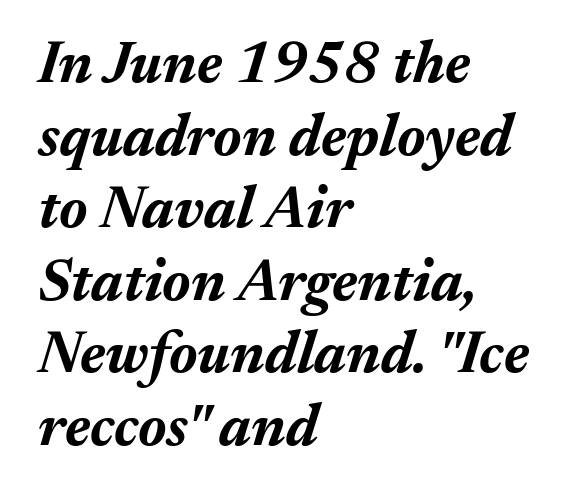
The image shows 59 px bold type, italic (leaning right); set left-aligned, line spacing 1.23x, normal letter spacing, not underlined; medium stroke contrast and a medium x-height.
